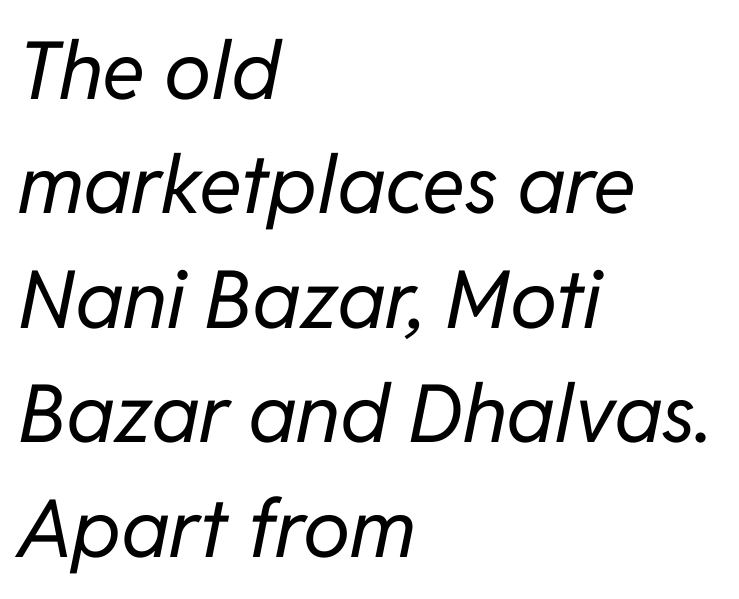
{"italic": "yes", "lean": "right", "slant_degrees": 11, "bold": "no", "weight": "regular", "width": "normal", "stroke_contrast": "low", "x_height": "medium", "monospaced": "no", "underline": "no", "align": "left", "line_spacing": "normal", "line_spacing_ratio": 1.43, "letter_spacing": "normal", "letter_spacing_em": 0.0, "glyph_px": 80}
